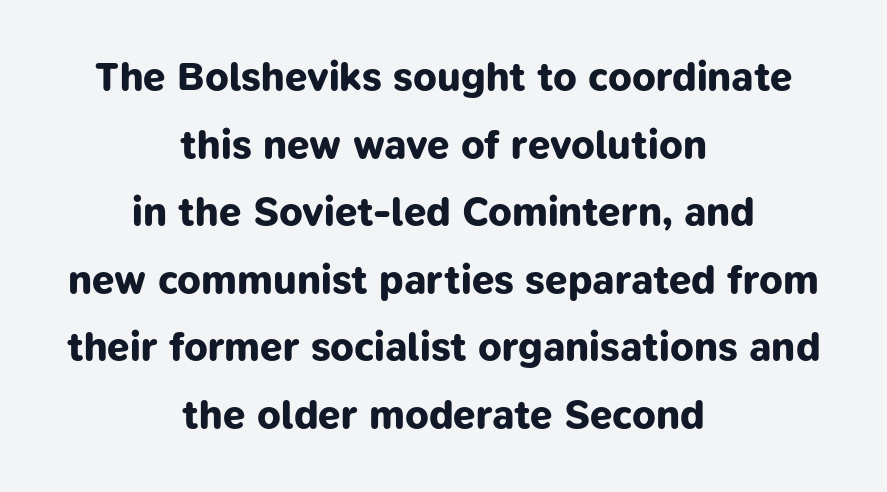
In terms of letterspacing, this is plain default setting. These lines sit exactly where default settings would place them. Horizontally, the lines are justified to the midpoint only. This rendering employs a face without finishing strokes, i.e., a sans-serif. Compared with an ordinary text face, these strokes are far heavier — a full bold. No word sits above an underline.
